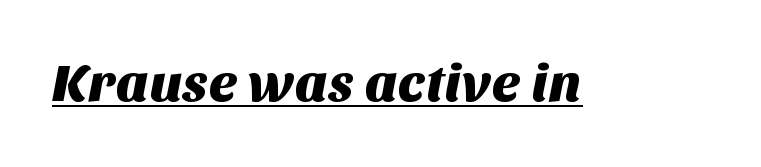
The image shows 53 px sans-serif type; set normal letter spacing, underlined; medium stroke contrast and a large x-height.
